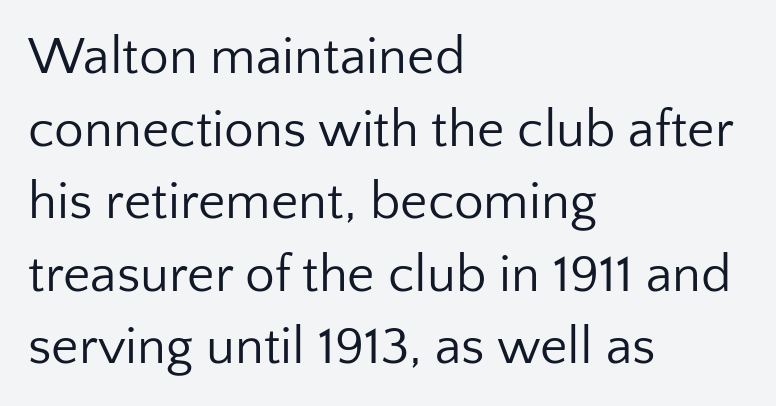
Q: Is the text bold? A: No.
Q: Is the text italic (slanted)? A: No, it is upright.
Q: Is the typeface a serif or a sans-serif typeface? A: Sans-serif.
Q: Is the text underlined? A: No.
Q: How is the paragraph aligned? A: Left-aligned.
Q: Is the spacing between letters normal or unusually wide? A: Normal.
Q: Is the spacing between lines tight, normal or loose? A: Normal.
Q: Width (condensed, normal, or wide)? A: Normal.
Q: Stroke contrast? A: Low.
Q: x-height? A: Medium.
Q: Monospaced? A: No.
